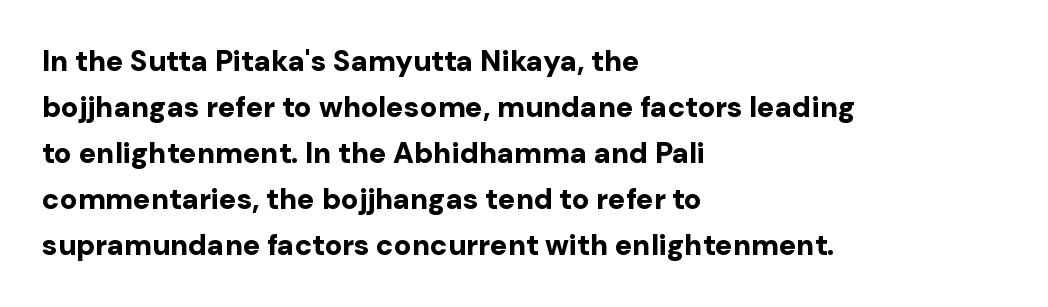
Do the characters align in a grid? No, the font is proportional. Does the type have serifs? No, each stem ends abruptly. Line beginnings align vertically; line endings do not. The letters stand upright; this is a roman face. Spacing between characters is what you'd get straight out of the box. The area under the type is left untouched.
